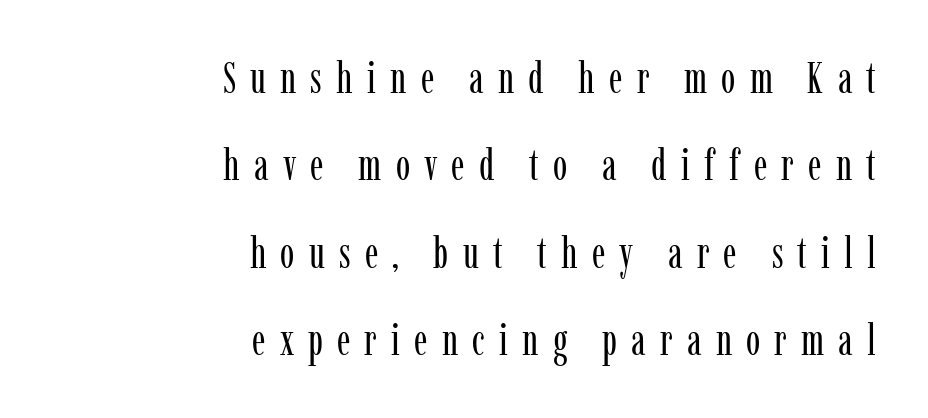
The typeface has the unassuming heft of standard copy or less. These lines have a slow, spaced-out rhythm from letter to letter. Clear beneath every line of the passage. Character widths vary here, with narrow letters taking less room than wide ones. A great deal of white space separates one row of letters from the next.
